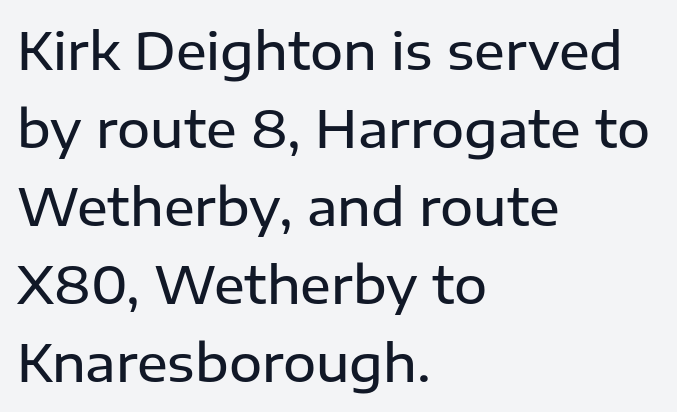
Evenly set lines give the paragraph a standard silhouette. The space directly below the letters is spotless. Which margin do the lines hug? The left one — the right edge is uneven. Is this a sans? Yes — the strokes have no serifs.
